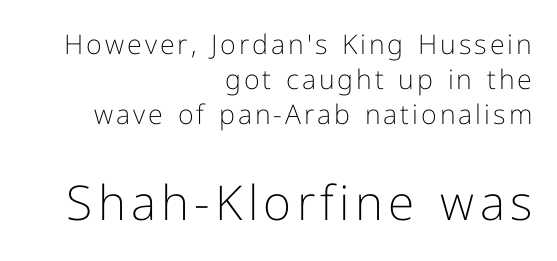
Does the lettering tilt? It doesn't — this is upright. Compare the two chunks: the lower has the greater cap height. One-word summary of the alignment: right. The passage shown is not bold in any degree. The passage shown is typeset with a sans-serif family. Does the leading feel generous? No, just average.
